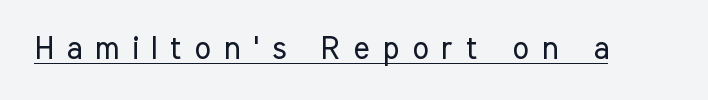
Do the letters lean? They stand straight. This rendering employs a face without finishing strokes, i.e., a sans-serif. Compared with undecorated copy, this sample adds a rule below the words. Note the varied advance widths — an 'i' is clearly narrower than an 'm'. Weight: regular or lighter.
